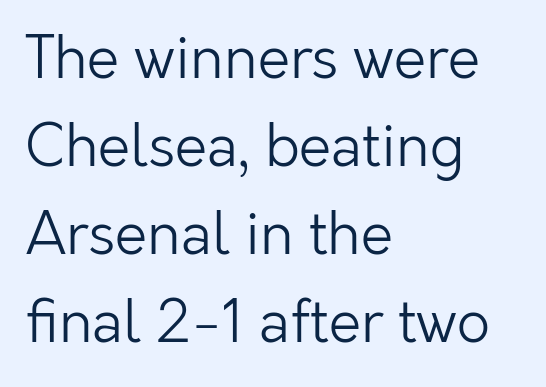
The image shows 58 px light sans-serif type, upright; set left-aligned, normal line spacing (1.52x), normal letter spacing, not underlined; low stroke contrast and a medium x-height.
